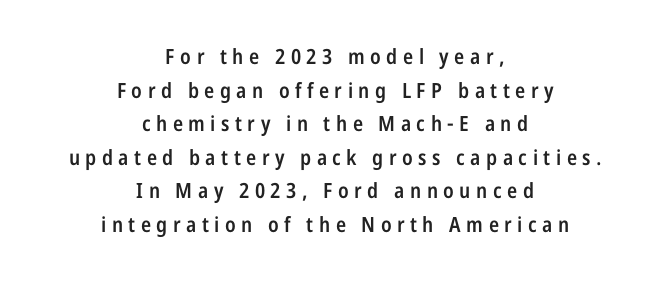
{"italic": "no", "bold": "semi", "underline": "no", "align": "center", "line_spacing": "normal", "line_spacing_ratio": 1.6, "letter_spacing": "wide", "letter_spacing_em": 0.26, "glyph_px": 21}
